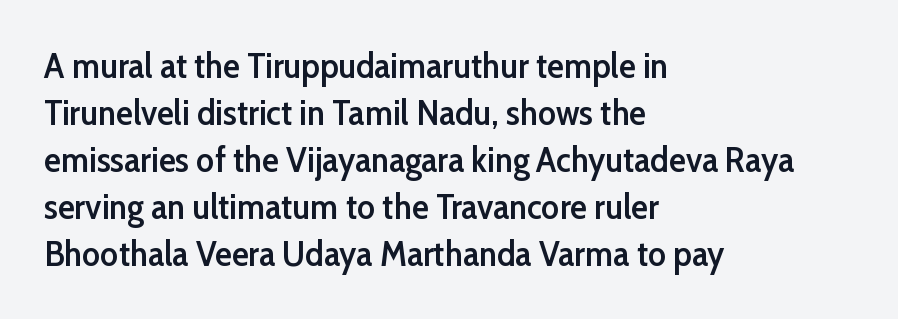
The image shows 35 px semibold sans-serif type, upright; set left-aligned, normal line spacing (1.34x), normal letter spacing, not underlined; low stroke contrast and a medium x-height.
